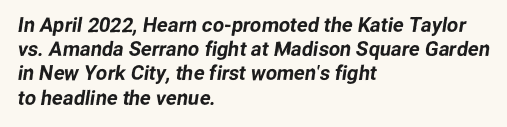
The image shows 20 px text type; set left-aligned, line spacing 1.21x, normal letter spacing, not underlined.
